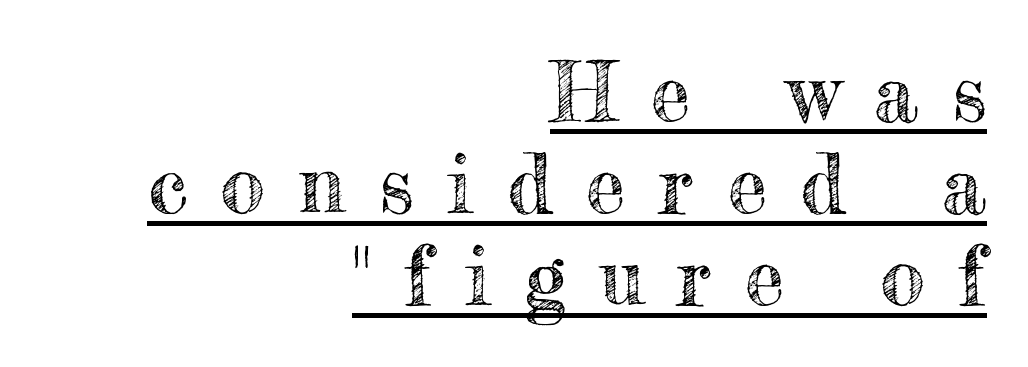
Q: Is the text italic (slanted)? A: No, it is upright.
Q: Is the text underlined? A: Yes.
Q: How is the paragraph aligned? A: Right-aligned.
Q: Is the spacing between letters normal or unusually wide? A: Unusually wide.
Q: Is the spacing between lines tight, normal or loose? A: Tight.
Q: Width (condensed, normal, or wide)? A: Normal.
Q: x-height? A: Small.
Q: Monospaced? A: No.
